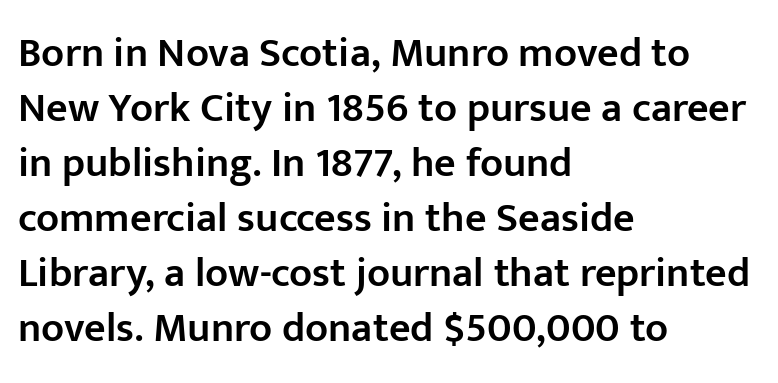
{"serif": "no", "italic": "no", "bold": "semi", "weight": "semibold", "width": "normal", "stroke_contrast": "low", "x_height": "medium", "monospaced": "no", "underline": "no", "align": "left", "line_spacing": "normal", "line_spacing_ratio": 1.31, "letter_spacing": "normal", "letter_spacing_em": 0.0, "glyph_px": 42}
